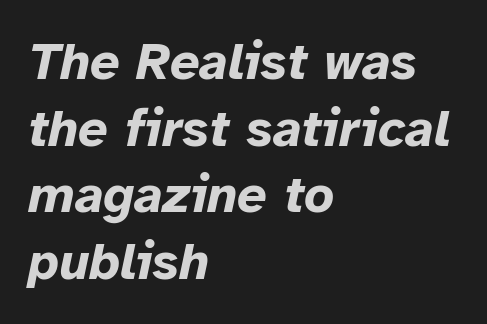
{"italic": "yes", "lean": "right", "slant_degrees": 12, "bold": "yes", "weight": "bold", "width": "normal", "stroke_contrast": "low", "x_height": "medium", "monospaced": "no", "underline": "no", "align": "left", "line_spacing": "normal", "line_spacing_ratio": 1.28, "letter_spacing": "normal", "letter_spacing_em": 0.0, "glyph_px": 52}
